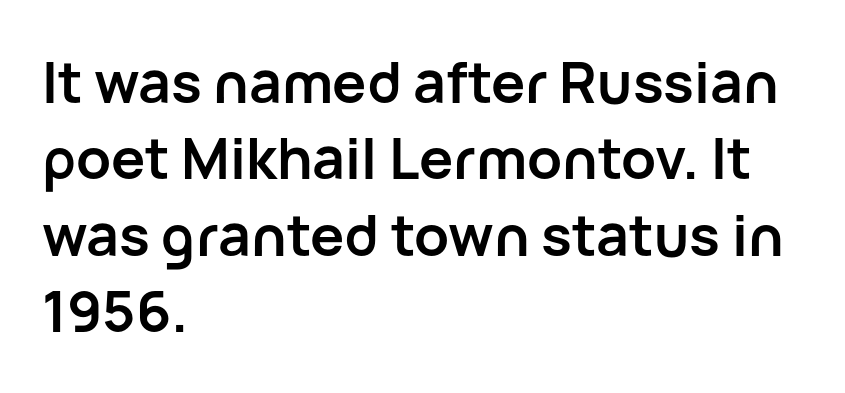
{"serif": "no", "italic": "no", "bold": "yes", "weight": "semibold", "width": "normal", "stroke_contrast": "low", "x_height": "medium", "monospaced": "no", "underline": "no", "align": "left", "line_spacing": "normal", "line_spacing_ratio": 1.34, "letter_spacing": "normal", "letter_spacing_em": 0.0, "glyph_px": 57}
